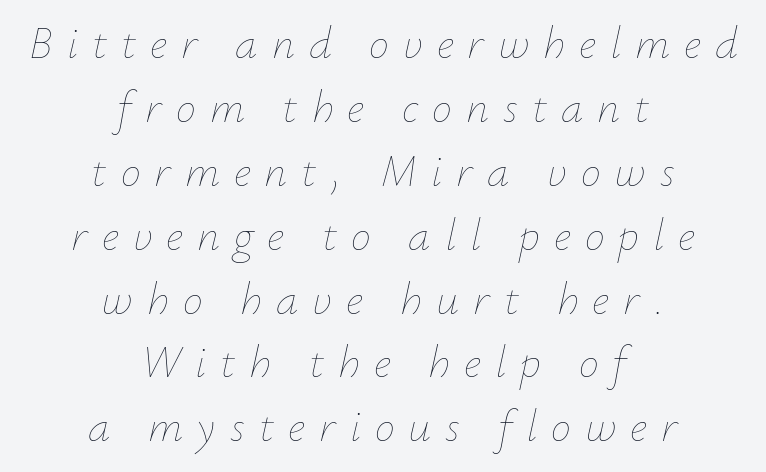
{"italic": "yes", "lean": "right", "slant_degrees": 12, "bold": "no", "weight": "thin", "width": "normal", "stroke_contrast": "low", "x_height": "small", "monospaced": "no", "underline": "no", "align": "center", "line_spacing": "normal", "line_spacing_ratio": 1.42, "letter_spacing": "wide", "letter_spacing_em": 0.31, "glyph_px": 45}
